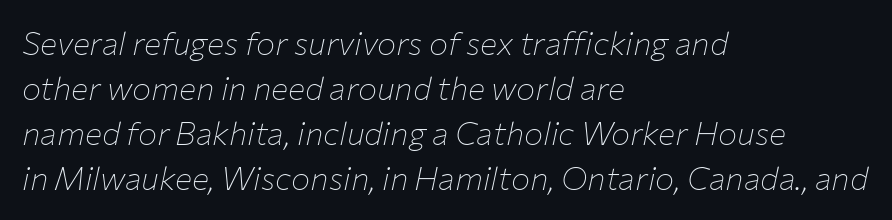
The image shows 32 px thin type, italic (leaning right); set left-aligned, normal line spacing (1.41x), normal letter spacing, not underlined; low stroke contrast and a medium x-height.
